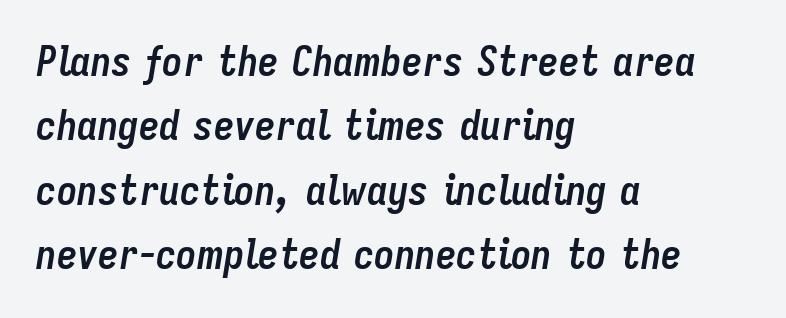
{"italic": "yes", "lean": "right", "slant_degrees": 9, "bold": "yes", "weight": "semibold", "width": "condensed", "stroke_contrast": "low", "x_height": "medium", "monospaced": "no", "underline": "no", "align": "left", "line_spacing": "normal", "line_spacing_ratio": 1.57, "letter_spacing": "normal", "letter_spacing_em": 0.0, "glyph_px": 41}
